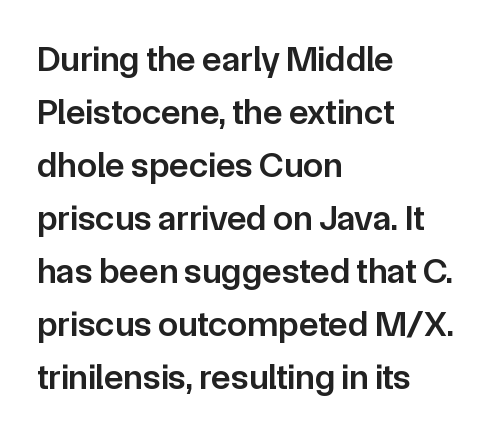
{"serif": "no", "italic": "no", "bold": "semi", "weight": "semibold", "width": "normal", "stroke_contrast": "low", "x_height": "medium", "monospaced": "no", "underline": "no", "align": "left", "line_spacing": "normal", "line_spacing_ratio": 1.47, "letter_spacing": "normal", "letter_spacing_em": 0.0, "glyph_px": 36}
